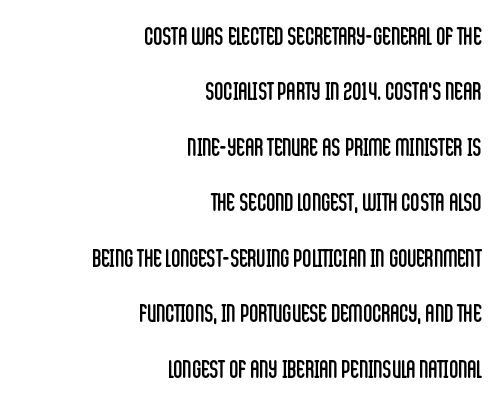
Caption: multi-line text, flush right, ragged left. Is the letter spacing exaggerated? No — it looks like the ordinary default. Rendered with straight, roman letterforms. Check under the words: just untouched page. The characters are drawn with everyday or finer stroke widths.
